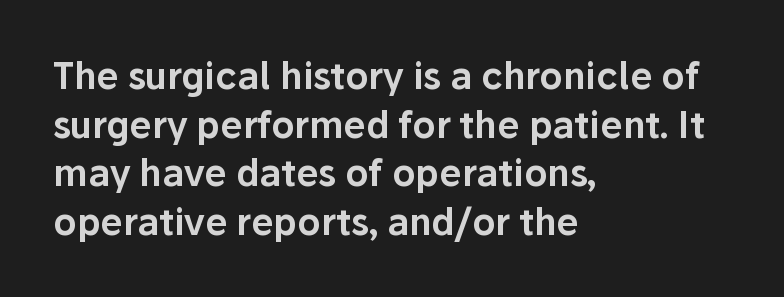
Left-aligned paragraph, ragged on the right. This is the regular roman posture of the typeface. Underlining? Definitely not there. The type is set solid horizontally, with unmodified tracking. Letterform terminals end flat and unadorned throughout the passage. Each letter keeps its own natural width here, so spacing adapts to shape.
